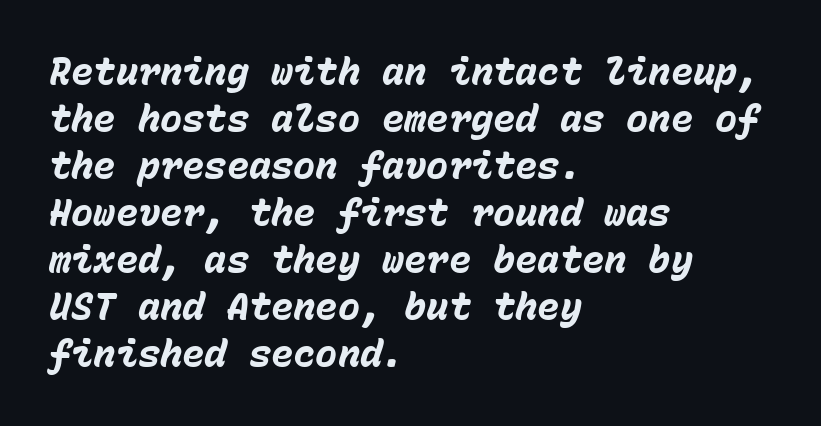
{"italic": "yes", "lean": "right", "slant_degrees": 15, "bold": "yes", "weight": "heavy", "width": "normal", "stroke_contrast": "low", "x_height": "medium", "monospaced": "yes", "underline": "no", "align": "left", "line_spacing": "normal", "line_spacing_ratio": 1.27, "letter_spacing": "normal", "letter_spacing_em": 0.0, "glyph_px": 37}
